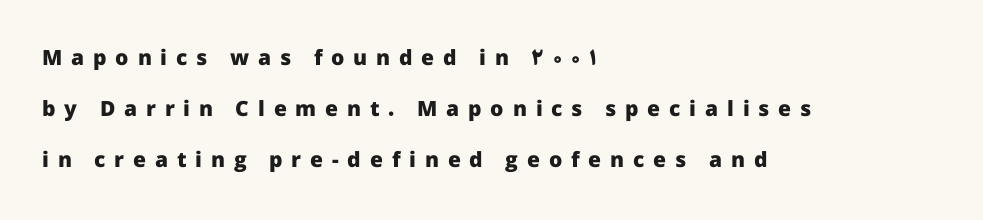
The glyphs are unaccompanied by any horizontal stroke below them. Reading down the column, the eye jumps a long way to each next line. I'd describe the lettering as bold — thick and assertive. You can tell it's not italic because the verticals are truly vertical. Words appear elongated and porous because spacing is wide. A classic flush-left, rag-right setting is used for this passage.
